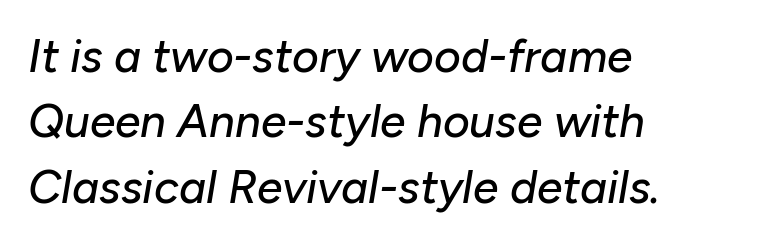
Q: Is the text italic (slanted)? A: Yes, it leans right by about 10 degrees.
Q: Is the text underlined? A: No.
Q: How is the paragraph aligned? A: Left-aligned.
Q: Is the spacing between letters normal or unusually wide? A: Normal.
Q: Is the spacing between lines tight, normal or loose? A: Normal.
Q: Width (condensed, normal, or wide)? A: Normal.
Q: Stroke contrast? A: Low.
Q: x-height? A: Medium.
Q: Monospaced? A: No.
